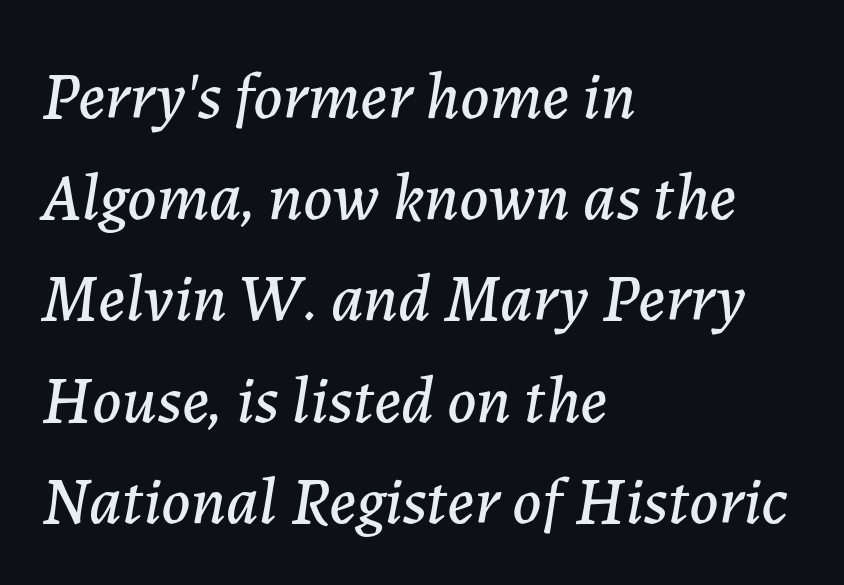
{"italic": "yes", "lean": "right", "slant_degrees": 7, "width": "normal", "stroke_contrast": "low", "x_height": "medium", "monospaced": "no", "underline": "no", "align": "left", "line_spacing": "normal", "line_spacing_ratio": 1.51, "letter_spacing": "normal", "letter_spacing_em": 0.0, "glyph_px": 67}
